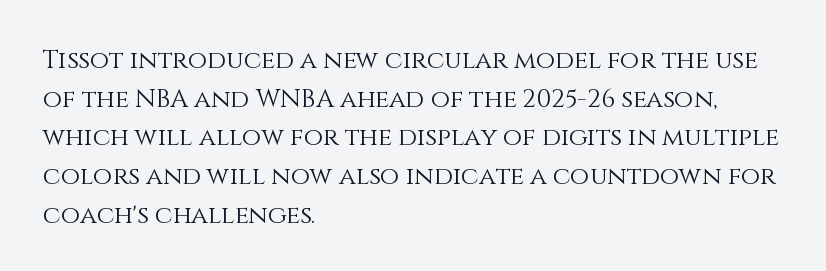
Q: Is the text bold? A: No.
Q: Is the text italic (slanted)? A: No, it is upright.
Q: Is the text underlined? A: No.
Q: How is the paragraph aligned? A: Left-aligned.
Q: Is the spacing between letters normal or unusually wide? A: Normal.
Q: Is the spacing between lines tight, normal or loose? A: Normal.
